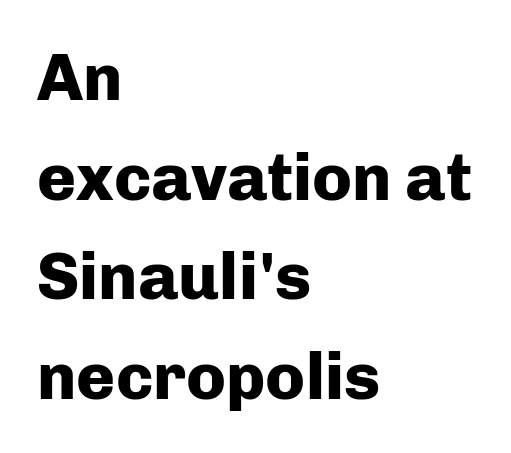
Q: Is the text bold? A: Yes.
Q: Is the text italic (slanted)? A: No, it is upright.
Q: Is the typeface a serif or a sans-serif typeface? A: Sans-serif.
Q: Is the text underlined? A: No.
Q: How is the paragraph aligned? A: Left-aligned.
Q: Is the spacing between letters normal or unusually wide? A: Normal.
Q: Is the spacing between lines tight, normal or loose? A: Normal.
Q: Width (condensed, normal, or wide)? A: Normal.
Q: Stroke contrast? A: Low.
Q: x-height? A: Medium.
Q: Monospaced? A: No.
